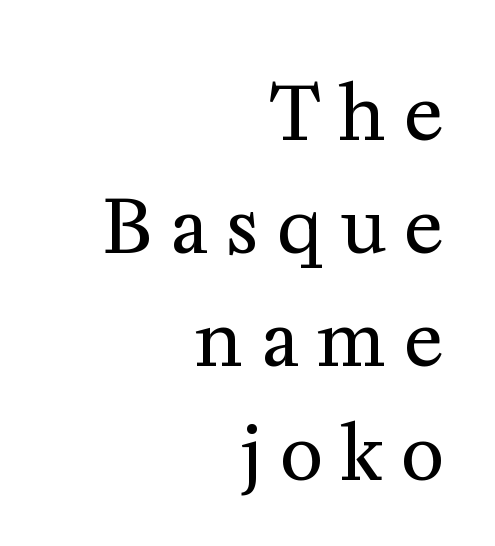
Q: Is the text bold? A: No.
Q: Is the text italic (slanted)? A: No, it is upright.
Q: Is the typeface a serif or a sans-serif typeface? A: Serif.
Q: Is the text underlined? A: No.
Q: How is the paragraph aligned? A: Right-aligned.
Q: Is the spacing between letters normal or unusually wide? A: Unusually wide.
Q: Is the spacing between lines tight, normal or loose? A: Normal.
Q: Width (condensed, normal, or wide)? A: Normal.
Q: Stroke contrast? A: Medium.
Q: x-height? A: Medium.
Q: Monospaced? A: No.
